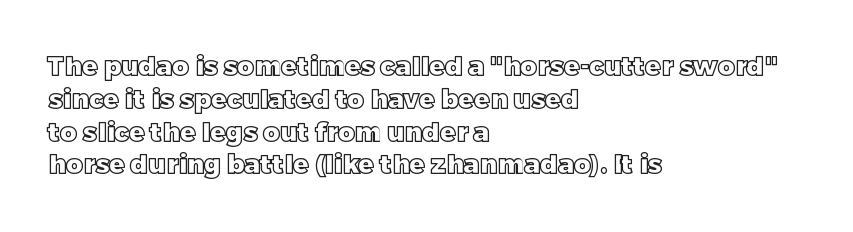
Each new line begins a customary step beneath the previous one. The passage shown is not underscored anywhere. Unlike italic type, these characters show no tilt at all. Casual observation: everything's shoved over to the left.
